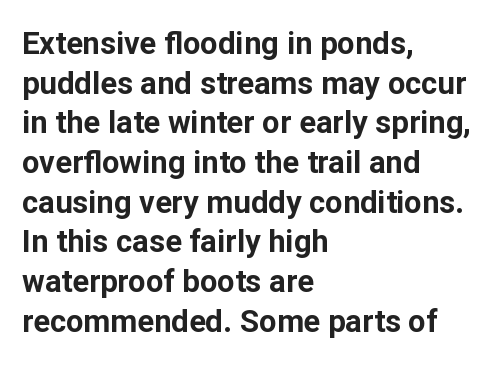
{"serif": "no", "italic": "no", "bold": "yes", "weight": "bold", "width": "normal", "stroke_contrast": "low", "x_height": "medium", "monospaced": "no", "underline": "no", "align": "left", "line_spacing": "normal", "line_spacing_ratio": 1.28, "letter_spacing": "normal", "letter_spacing_em": 0.0, "glyph_px": 31}
